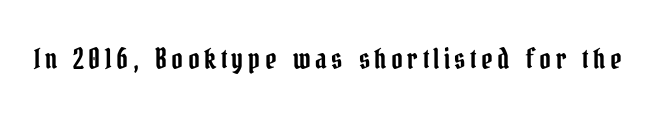
Q: Is the text italic (slanted)? A: No, it is upright.
Q: Is the typeface a serif or a sans-serif typeface? A: Serif.
Q: Is the text underlined? A: No.
Q: Width (condensed, normal, or wide)? A: Condensed.
Q: Stroke contrast? A: Low.
Q: x-height? A: Medium.
Q: Monospaced? A: No.
